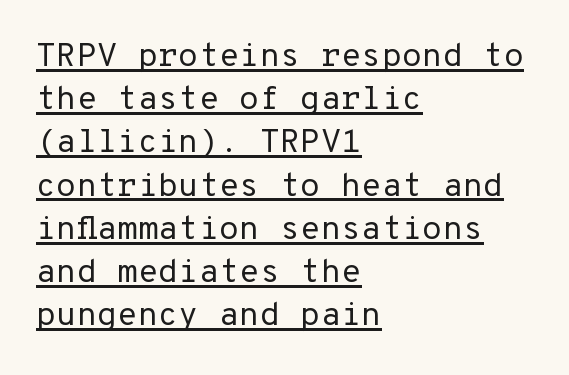
Q: Is the text bold? A: No.
Q: Is the text italic (slanted)? A: No, it is upright.
Q: Is the typeface a serif or a sans-serif typeface? A: Sans-serif.
Q: Is the text underlined? A: Yes.
Q: How is the paragraph aligned? A: Left-aligned.
Q: Is the spacing between letters normal or unusually wide? A: Normal.
Q: Is the spacing between lines tight, normal or loose? A: Normal.
Q: Width (condensed, normal, or wide)? A: Normal.
Q: Stroke contrast? A: Low.
Q: x-height? A: Medium.
